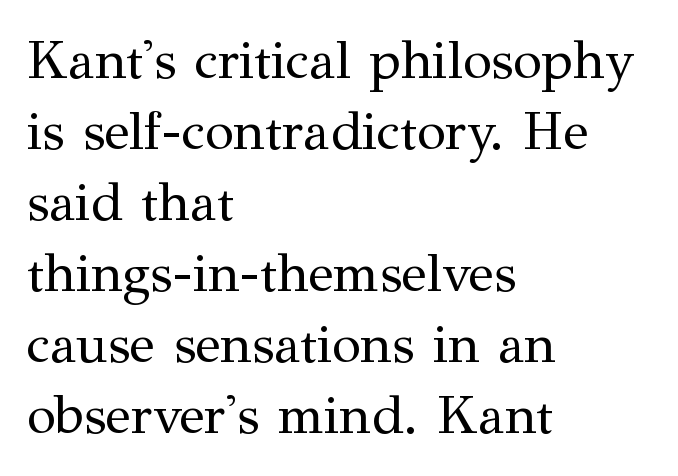
Q: Is the text bold? A: No.
Q: Is the text italic (slanted)? A: No, it is upright.
Q: Is the typeface a serif or a sans-serif typeface? A: Serif.
Q: Is the text underlined? A: No.
Q: How is the paragraph aligned? A: Left-aligned.
Q: Is the spacing between letters normal or unusually wide? A: Normal.
Q: Is the spacing between lines tight, normal or loose? A: Normal.
Q: Width (condensed, normal, or wide)? A: Normal.
Q: Stroke contrast? A: Medium.
Q: x-height? A: Medium.
Q: Monospaced? A: No.
